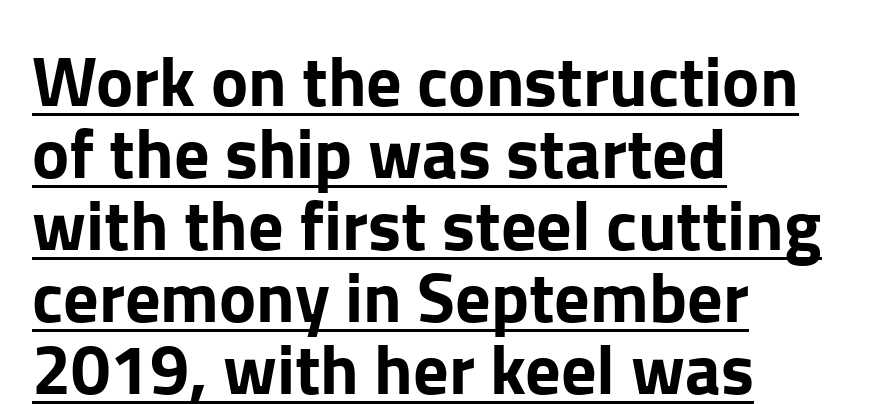
The image shows 70 px sans-serif type, upright; set left-aligned, tight line spacing (1.03x), normal letter spacing, underlined; low stroke contrast and a medium x-height.
